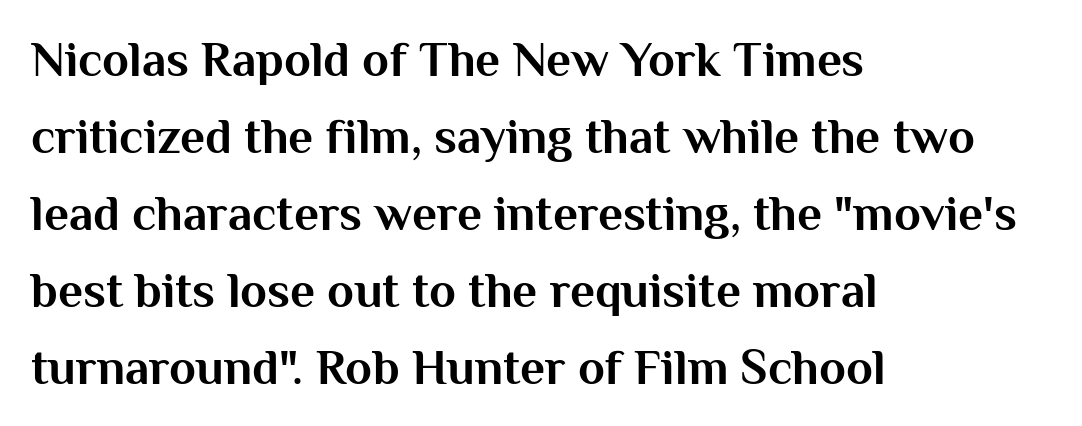
The image shows 49 px bold sans-serif type, upright; set left-aligned, normal line spacing (1.57x), normal letter spacing, not underlined; medium stroke contrast and a medium x-height.
